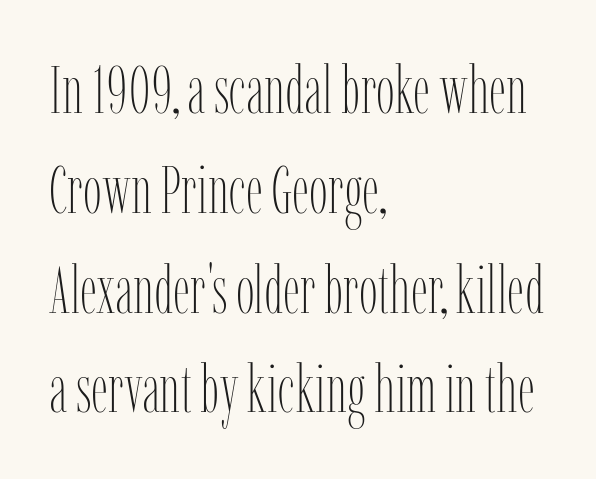
The image shows 67 px thin, condensed type, upright; set left-aligned, normal line spacing (1.49x), normal letter spacing, not underlined; low stroke contrast and a medium x-height.
